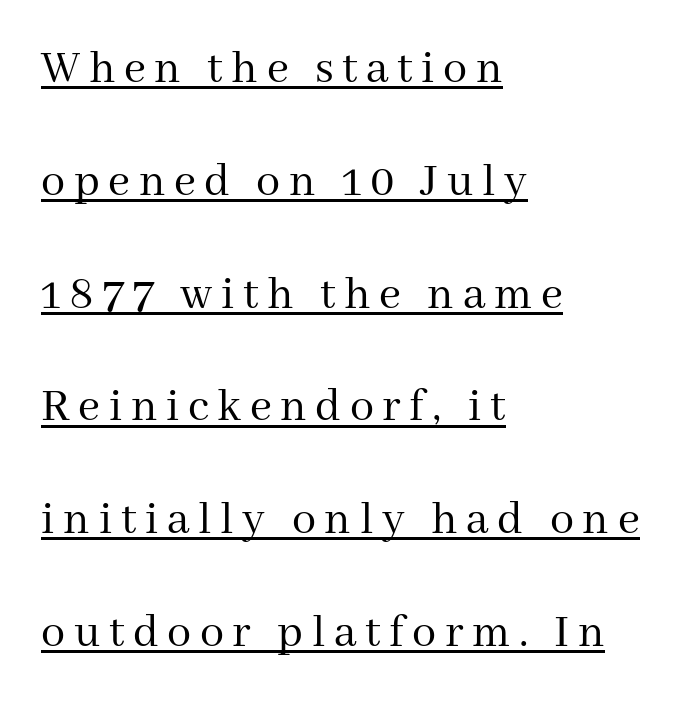
{"serif": "yes", "italic": "no", "bold": "no", "weight": "regular", "width": "normal", "stroke_contrast": "medium", "x_height": "medium", "monospaced": "no", "underline": "yes", "align": "left", "line_spacing": "loose", "line_spacing_ratio": 2.35, "glyph_px": 48}
